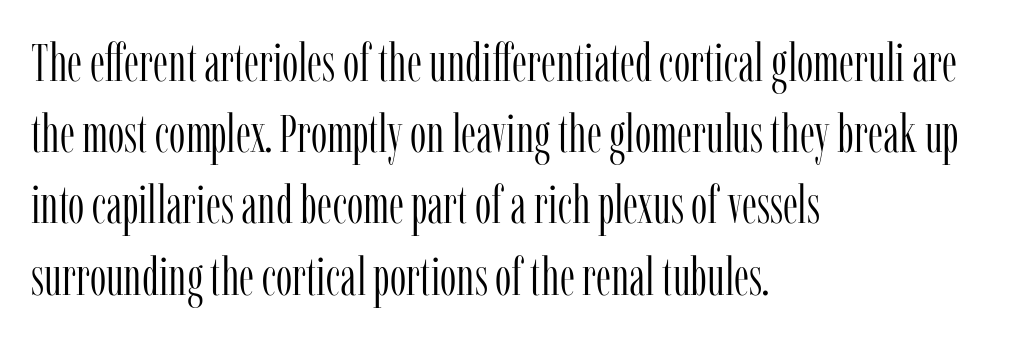
The image shows 52 px light, condensed serif type, upright; set left-aligned, normal line spacing (1.37x), normal letter spacing, not underlined; low stroke contrast and a medium x-height.
